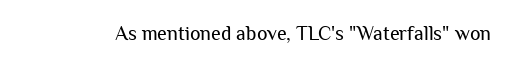
{"italic": "no", "bold": "no", "underline": "no", "letter_spacing": "normal", "letter_spacing_em": 0.0, "glyph_px": 20}
